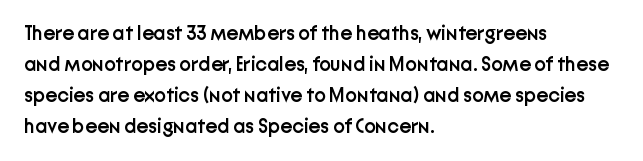
The image shows 20 px text type, upright; set left-aligned, normal line spacing (1.55x), normal letter spacing, not underlined.
